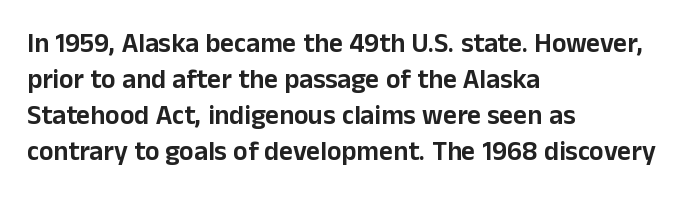
Q: Is the text italic (slanted)? A: No, it is upright.
Q: Is the text underlined? A: No.
Q: How is the paragraph aligned? A: Left-aligned.
Q: Is the spacing between letters normal or unusually wide? A: Normal.
Q: Is the spacing between lines tight, normal or loose? A: Normal.
